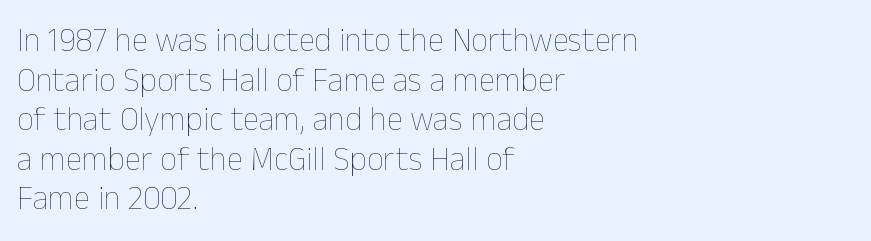
Q: Is the text bold? A: No.
Q: Is the text italic (slanted)? A: No, it is upright.
Q: Is the text underlined? A: No.
Q: How is the paragraph aligned? A: Left-aligned.
Q: Is the spacing between letters normal or unusually wide? A: Normal.
Q: Width (condensed, normal, or wide)? A: Normal.
Q: Stroke contrast? A: Low.
Q: x-height? A: Medium.
Q: Monospaced? A: No.
